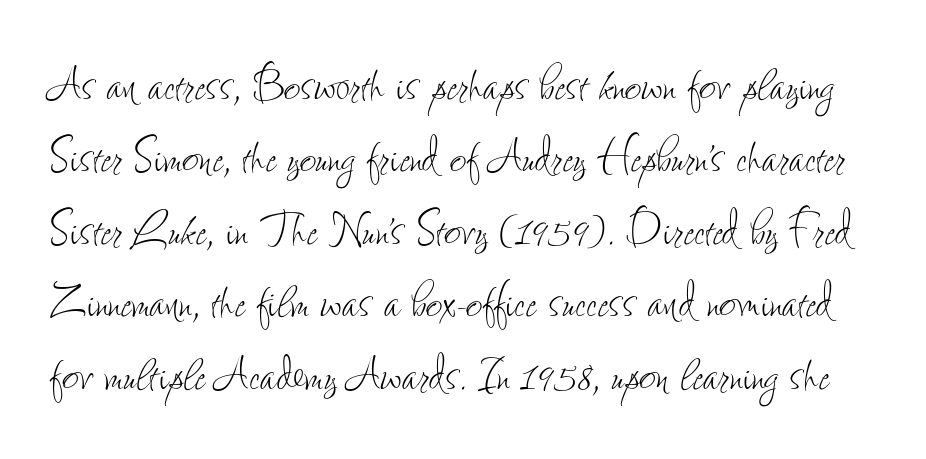
Successive baselines arrive at the customary interval. Just letters on the line, the space beneath them empty. No extra tracking has been applied to these lines. Note the varied advance widths — an 'i' is clearly narrower than an 'm'. The font is comparable to plain body text, perhaps lighter.
